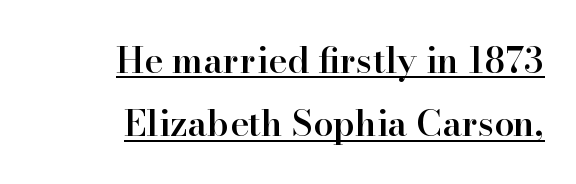
Q: Is the text bold? A: Semi-bold.
Q: Is the text italic (slanted)? A: No, it is upright.
Q: Is the typeface a serif or a sans-serif typeface? A: Serif.
Q: Is the text underlined? A: Yes.
Q: How is the paragraph aligned? A: Right-aligned.
Q: Is the spacing between letters normal or unusually wide? A: Normal.
Q: Width (condensed, normal, or wide)? A: Normal.
Q: Stroke contrast? A: High.
Q: x-height? A: Small.
Q: Monospaced? A: No.
